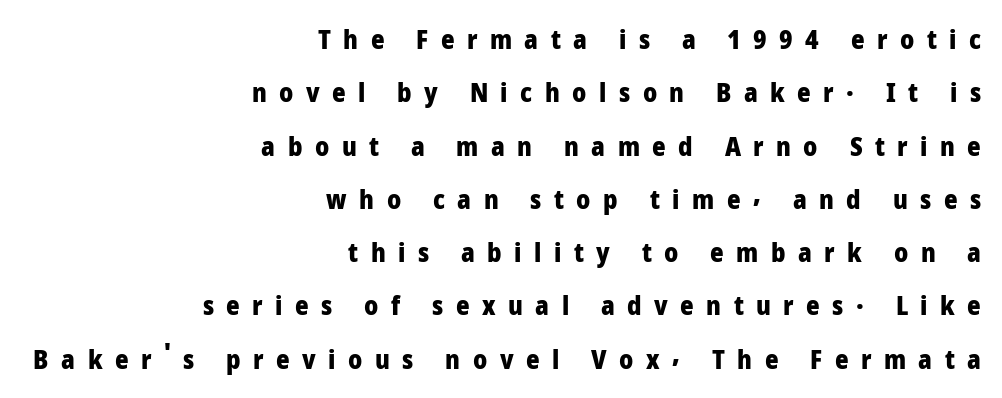
Q: Is the text bold? A: Yes.
Q: Is the text italic (slanted)? A: No, it is upright.
Q: Is the text underlined? A: No.
Q: How is the paragraph aligned? A: Right-aligned.
Q: Is the spacing between letters normal or unusually wide? A: Unusually wide.
Q: Is the spacing between lines tight, normal or loose? A: Loose.
